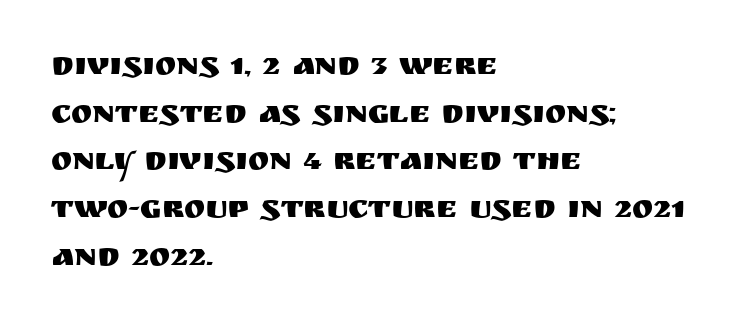
{"serif": "no", "italic": "no", "width": "normal", "stroke_contrast": "medium", "x_height": "large", "monospaced": "no", "underline": "no", "align": "left", "line_spacing": "normal", "line_spacing_ratio": 1.49, "letter_spacing": "normal", "letter_spacing_em": 0.0, "glyph_px": 32}
